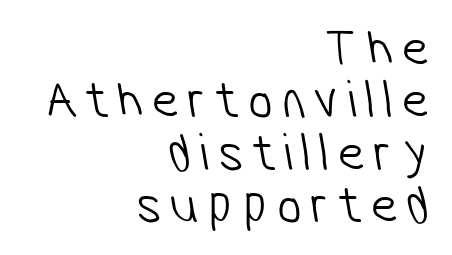
Q: Is the text bold? A: No.
Q: Is the typeface a serif or a sans-serif typeface? A: Sans-serif.
Q: Is the text underlined? A: No.
Q: How is the paragraph aligned? A: Right-aligned.
Q: Is the spacing between lines tight, normal or loose? A: Tight.
Q: Width (condensed, normal, or wide)? A: Condensed.
Q: Stroke contrast? A: Low.
Q: x-height? A: Medium.
Q: Monospaced? A: No.
